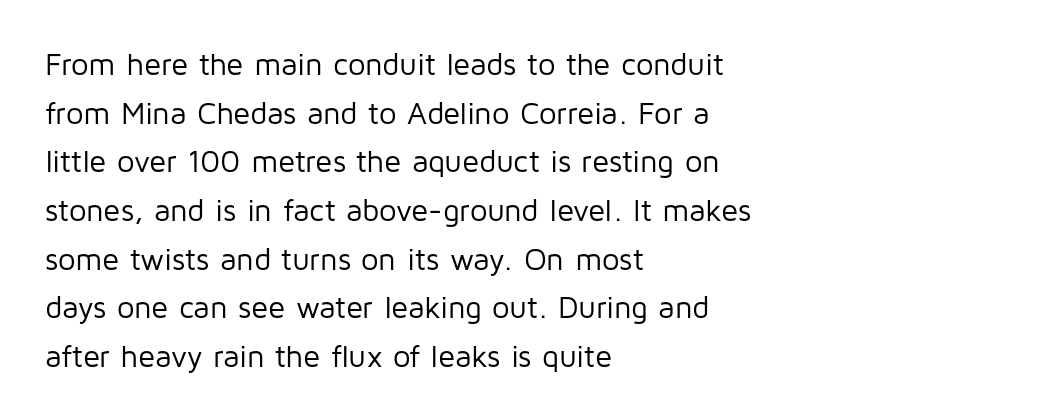
{"serif": "no", "italic": "no", "bold": "no", "weight": "regular", "width": "normal", "stroke_contrast": "low", "x_height": "medium", "monospaced": "no", "underline": "no", "align": "left", "line_spacing": "normal", "line_spacing_ratio": 1.57, "letter_spacing": "normal", "letter_spacing_em": 0.0, "glyph_px": 31}
